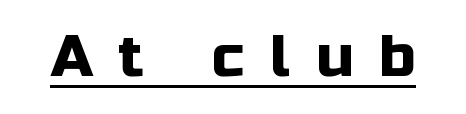
The image shows 59 px sans-serif type, upright; set unusually wide letter spacing (+0.43 em), underlined; low stroke contrast and a medium x-height.
